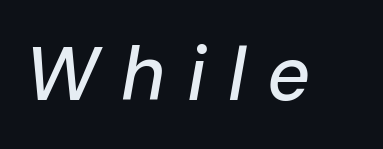
It's the slanting kind of type. Proportional: the letters do not fall into vertical columns. Descender tails drop into unmarked territory. Short note: letters widely spaced.
